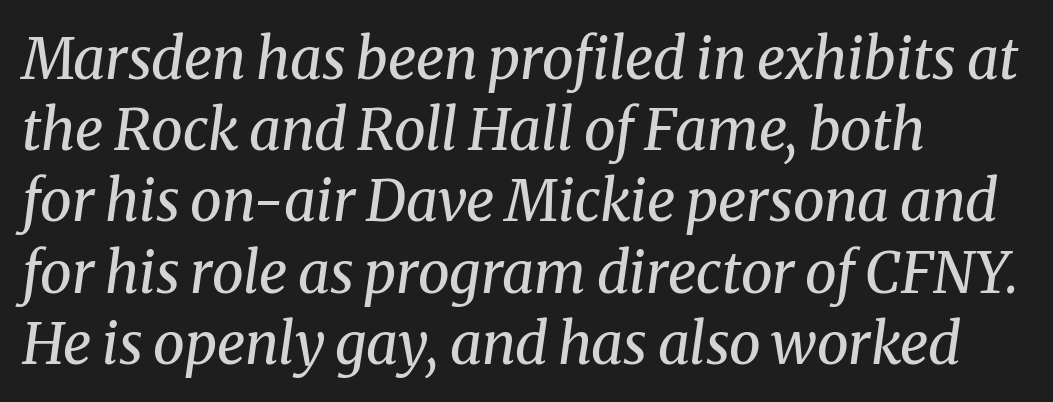
Q: Is the text bold? A: No.
Q: Is the text italic (slanted)? A: Yes, it leans right by about 8 degrees.
Q: Is the typeface a serif or a sans-serif typeface? A: Serif.
Q: Is the text underlined? A: No.
Q: How is the paragraph aligned? A: Left-aligned.
Q: Is the spacing between letters normal or unusually wide? A: Normal.
Q: Is the spacing between lines tight, normal or loose? A: Normal.
Q: Width (condensed, normal, or wide)? A: Normal.
Q: Stroke contrast? A: Medium.
Q: x-height? A: Medium.
Q: Monospaced? A: No.
